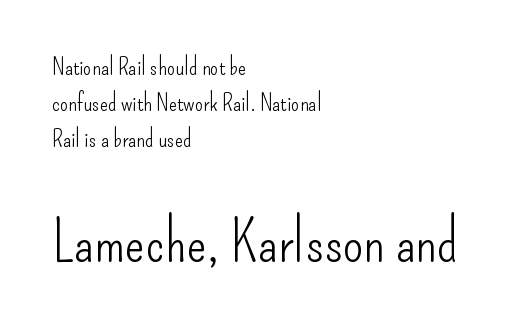
Q: Is the text bold? A: No.
Q: Is the text italic (slanted)? A: No, it is upright.
Q: Is the typeface a serif or a sans-serif typeface? A: Sans-serif.
Q: Is the text underlined? A: No.
Q: How is the paragraph aligned? A: Left-aligned.
Q: Is the spacing between letters normal or unusually wide? A: Normal.
Q: Is the spacing between lines tight, normal or loose? A: Normal.
Q: Which block of text is set in a larger size, the first (top) or the second (bottom)? A: The second (bottom) one.
Q: Width (condensed, normal, or wide)? A: Condensed.
Q: Stroke contrast? A: Low.
Q: x-height? A: Small.
Q: Monospaced? A: No.
